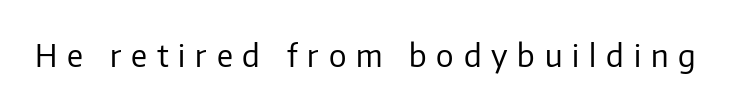
Q: Is the text bold? A: No.
Q: Is the text italic (slanted)? A: No, it is upright.
Q: Is the typeface a serif or a sans-serif typeface? A: Sans-serif.
Q: Is the text underlined? A: No.
Q: Is the spacing between letters normal or unusually wide? A: Unusually wide.
Q: Width (condensed, normal, or wide)? A: Normal.
Q: Stroke contrast? A: Low.
Q: x-height? A: Medium.
Q: Monospaced? A: No.
